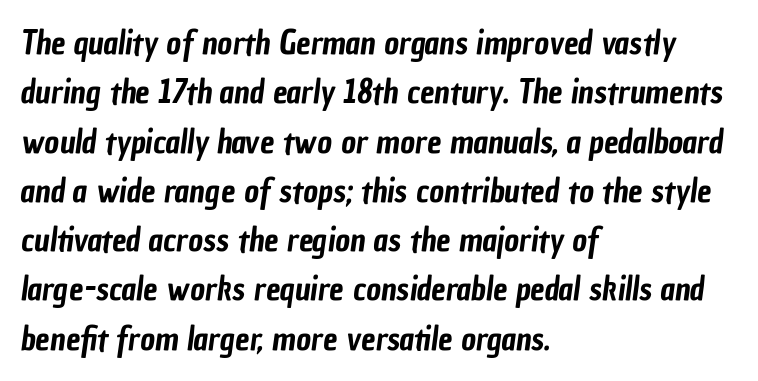
The image shows 32 px condensed sans-serif type; set left-aligned, normal line spacing (1.54x), normal letter spacing, not underlined; low stroke contrast and a medium x-height.
